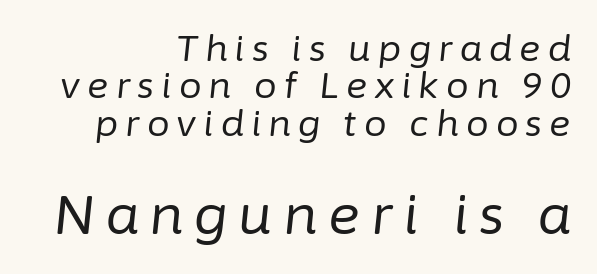
Q: Is the text bold? A: No.
Q: Is the text italic (slanted)? A: Yes, it leans right by about 6 degrees.
Q: Is the text underlined? A: No.
Q: How is the paragraph aligned? A: Right-aligned.
Q: Is the spacing between letters normal or unusually wide? A: Unusually wide.
Q: Is the spacing between lines tight, normal or loose? A: Tight.
Q: Which block of text is set in a larger size, the first (top) or the second (bottom)? A: The second (bottom) one.
Q: Width (condensed, normal, or wide)? A: Normal.
Q: Stroke contrast? A: Low.
Q: x-height? A: Medium.
Q: Monospaced? A: No.
